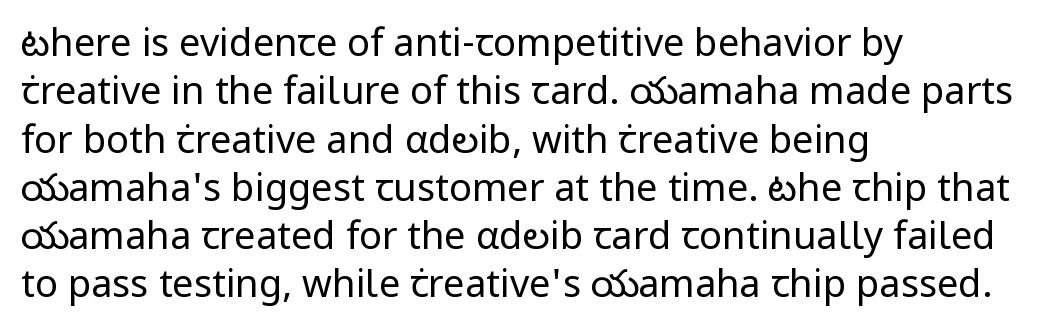
{"serif": "no", "italic": "no", "bold": "no", "weight": "regular", "width": "normal", "stroke_contrast": "low", "x_height": "medium", "monospaced": "no", "underline": "no", "align": "left", "line_spacing": "normal", "line_spacing_ratio": 1.27, "letter_spacing": "normal", "letter_spacing_em": 0.0, "glyph_px": 38}
